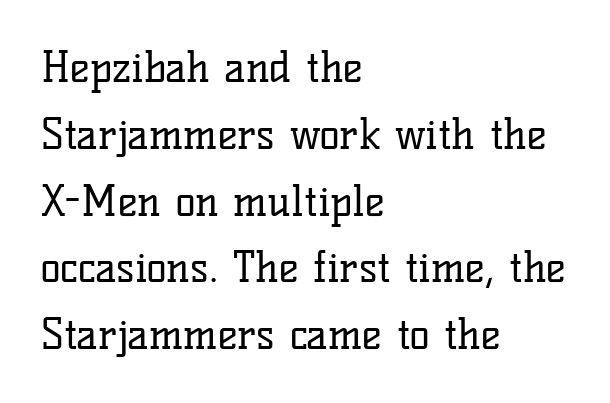
Q: Is the text bold? A: No.
Q: Is the text italic (slanted)? A: No, it is upright.
Q: Is the typeface a serif or a sans-serif typeface? A: Serif.
Q: Is the text underlined? A: No.
Q: How is the paragraph aligned? A: Left-aligned.
Q: Is the spacing between letters normal or unusually wide? A: Normal.
Q: Is the spacing between lines tight, normal or loose? A: Normal.
Q: Width (condensed, normal, or wide)? A: Normal.
Q: Stroke contrast? A: Low.
Q: x-height? A: Medium.
Q: Monospaced? A: No.
